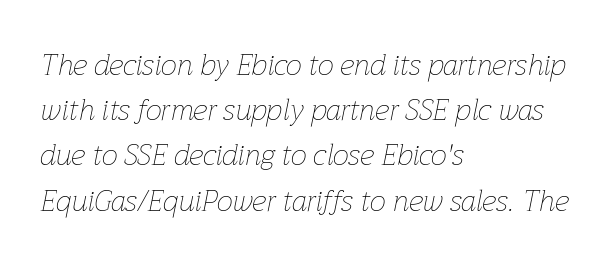
Q: Is the text bold? A: No.
Q: Is the text italic (slanted)? A: Yes, it leans right by about 12 degrees.
Q: Is the text underlined? A: No.
Q: How is the paragraph aligned? A: Left-aligned.
Q: Is the spacing between letters normal or unusually wide? A: Normal.
Q: Is the spacing between lines tight, normal or loose? A: Normal.
Q: Width (condensed, normal, or wide)? A: Normal.
Q: Stroke contrast? A: Low.
Q: x-height? A: Medium.
Q: Monospaced? A: No.
